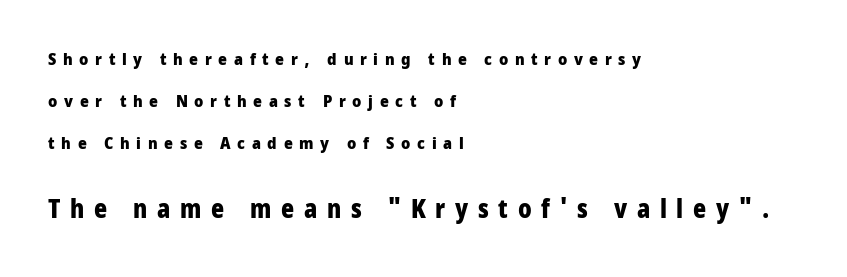
Q: Is the text bold? A: Yes.
Q: Is the text italic (slanted)? A: No, it is upright.
Q: Is the text underlined? A: No.
Q: How is the paragraph aligned? A: Left-aligned.
Q: Is the spacing between letters normal or unusually wide? A: Unusually wide.
Q: Is the spacing between lines tight, normal or loose? A: Loose.
Q: Which block of text is set in a larger size, the first (top) or the second (bottom)? A: The second (bottom) one.
